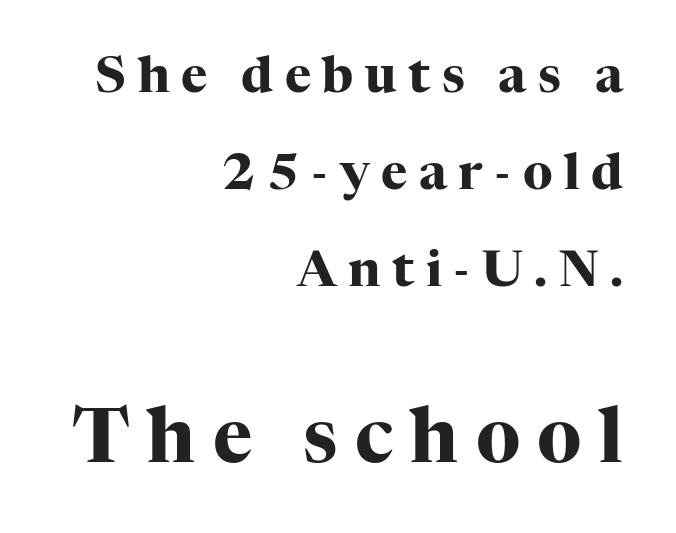
The image shows 75 px heavy serif type, upright; set right-aligned, loose line spacing (1.94x), unusually wide letter spacing (+0.23 em), not underlined; the second (bottom) block is 1.5x larger; high stroke contrast and a medium x-height.
